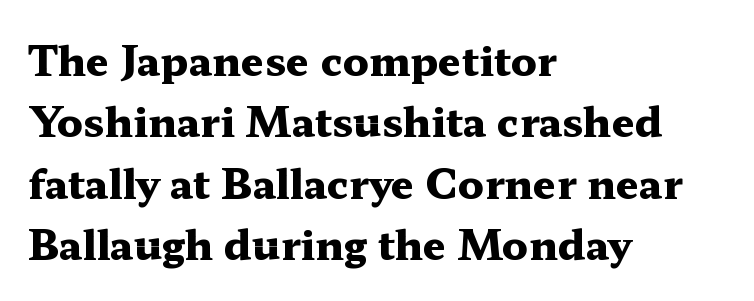
Horizontal alignment here is leftward, the default for most running prose. Regarding serifs, this sample has them. Spacing verdict: proportional, widths tailored to each character. The space beneath each line is pristine and unruled.
